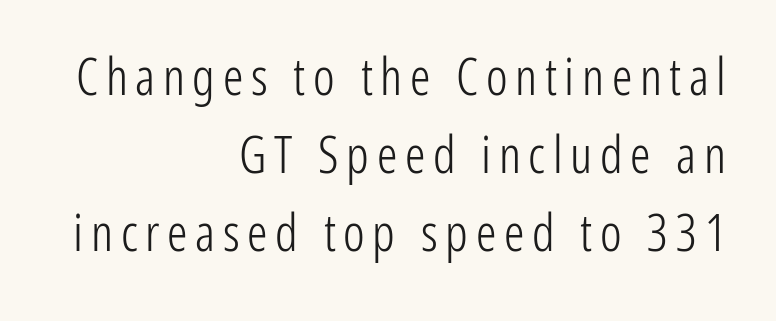
The image shows 51 px light, condensed sans-serif type, upright; set right-aligned, normal line spacing (1.53x), not underlined; low stroke contrast and a medium x-height.
